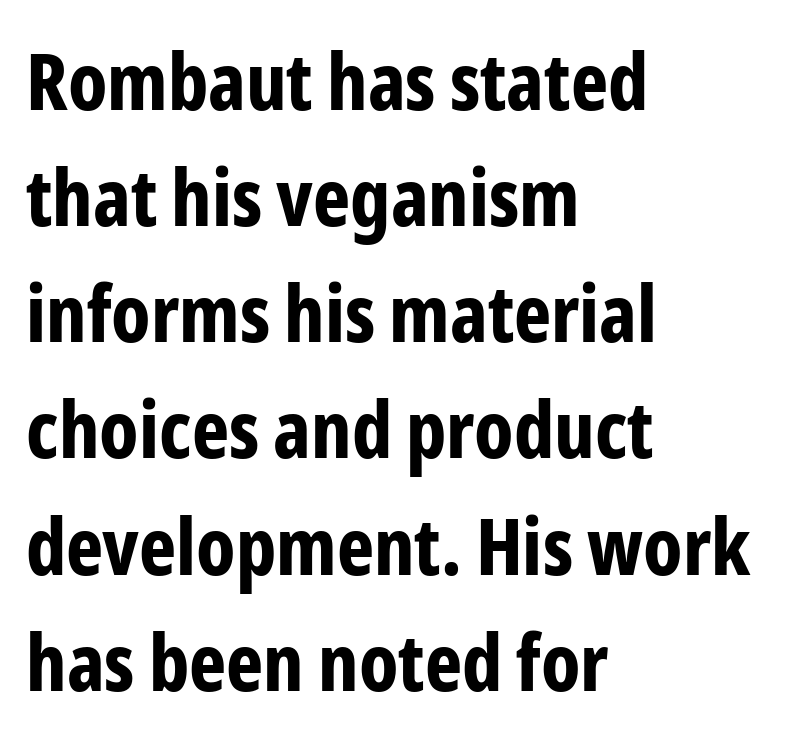
Q: Is the text bold? A: Yes.
Q: Is the text italic (slanted)? A: No, it is upright.
Q: Is the typeface a serif or a sans-serif typeface? A: Sans-serif.
Q: Is the text underlined? A: No.
Q: How is the paragraph aligned? A: Left-aligned.
Q: Is the spacing between letters normal or unusually wide? A: Normal.
Q: Is the spacing between lines tight, normal or loose? A: Normal.
Q: Width (condensed, normal, or wide)? A: Condensed.
Q: Stroke contrast? A: Low.
Q: x-height? A: Medium.
Q: Monospaced? A: No.
